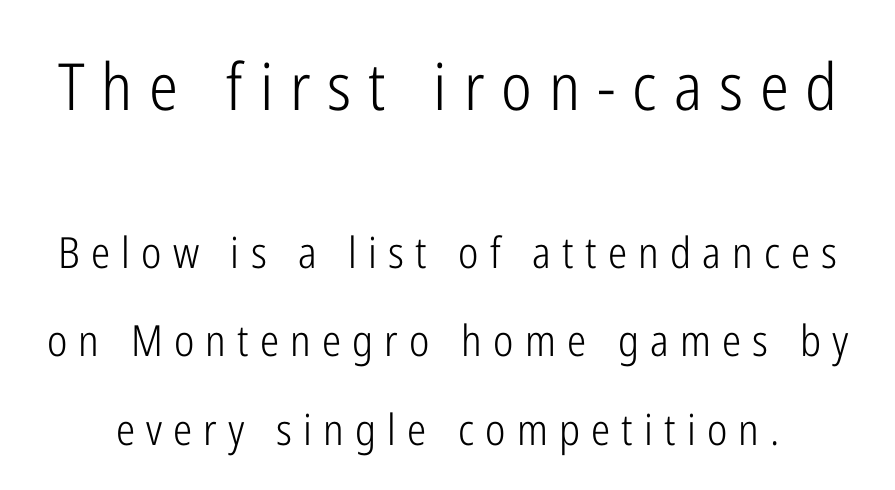
The image shows 65 px light, condensed sans-serif type, upright; set loose line spacing (2.06x), unusually wide letter spacing (+0.26 em), not underlined; the first (top) block is 1.51x larger; low stroke contrast and a medium x-height.
